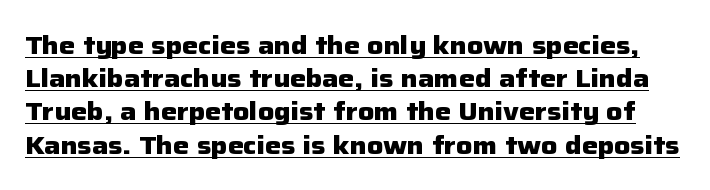
The image shows 25 px bold type, upright; set normal line spacing (1.33x), normal letter spacing, underlined.
